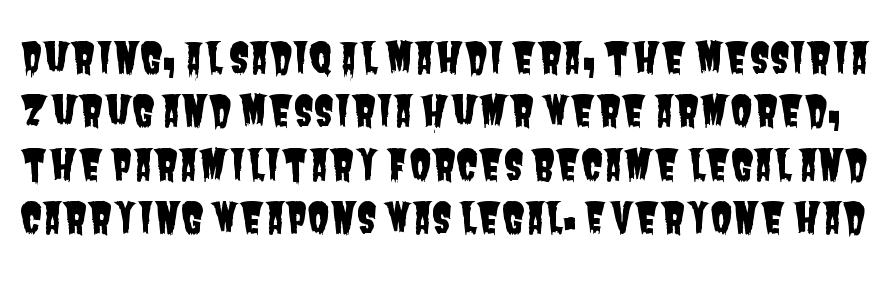
The image shows 41 px condensed sans-serif type; set normal line spacing (1.3x), normal letter spacing, not underlined; low stroke contrast and a large x-height.
